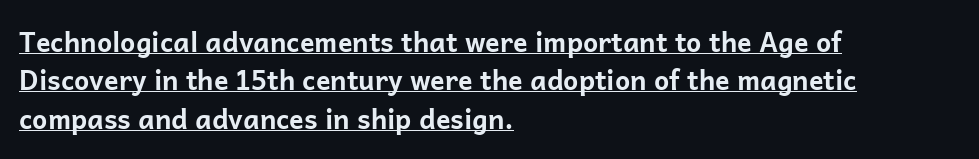
The image shows 27 px bold type, upright; set left-aligned, normal line spacing (1.42x), normal letter spacing, underlined.
